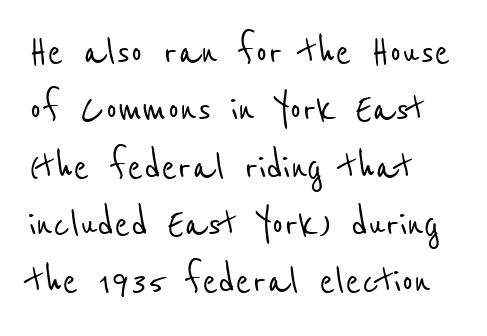
{"serif": "no", "width": "condensed", "stroke_contrast": "low", "x_height": "medium", "monospaced": "no", "underline": "no", "align": "left", "line_spacing_ratio": 1.22, "letter_spacing": "normal", "letter_spacing_em": 0.0, "glyph_px": 47}
